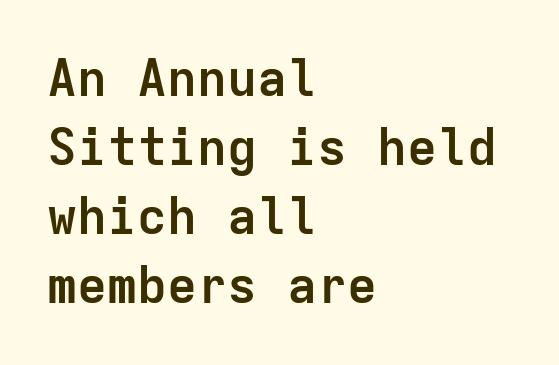
{"serif": "no", "italic": "no", "bold": "yes", "weight": "semibold", "width": "normal", "stroke_contrast": "low", "x_height": "medium", "monospaced": "yes", "underline": "no", "align": "left", "line_spacing": "normal", "line_spacing_ratio": 1.38, "letter_spacing": "normal", "letter_spacing_em": 0.0, "glyph_px": 50}
